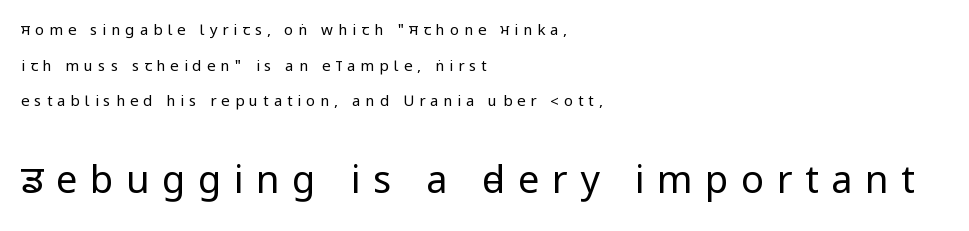
Nothing heavy about these letters — not bold at all. A clean baseline with only descenders dipping below it. Leftover space on each line is placed entirely after the last word. Compare the two chunks: the lower has the greater cap height. The face used here is rendered with a markedly widened letterfit.
